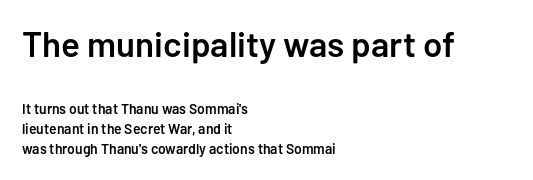
Posture: straight, roman, zero tilt. I'd describe the lettering as semibold — firm but not a full bold. This layout puts the oversized block above and the modest block below. If you measured baseline to baseline, you'd find a middling distance. The text block is weighted toward the left margin, trailing off unevenly rightward. Note the varied advance widths — an 'i' is clearly narrower than an 'm'.
